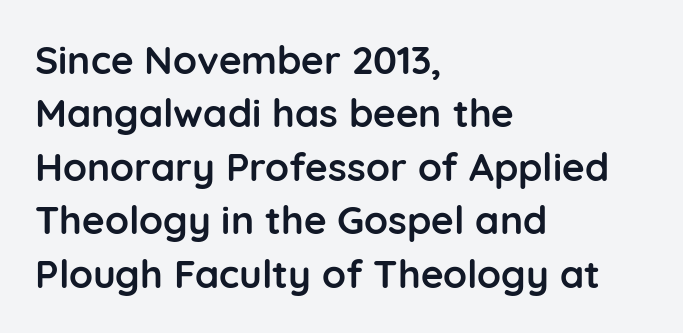
{"serif": "no", "italic": "no", "bold": "yes", "weight": "semibold", "width": "normal", "stroke_contrast": "low", "x_height": "medium", "monospaced": "no", "underline": "no", "align": "left", "line_spacing": "normal", "line_spacing_ratio": 1.37, "letter_spacing": "normal", "letter_spacing_em": 0.0, "glyph_px": 39}
